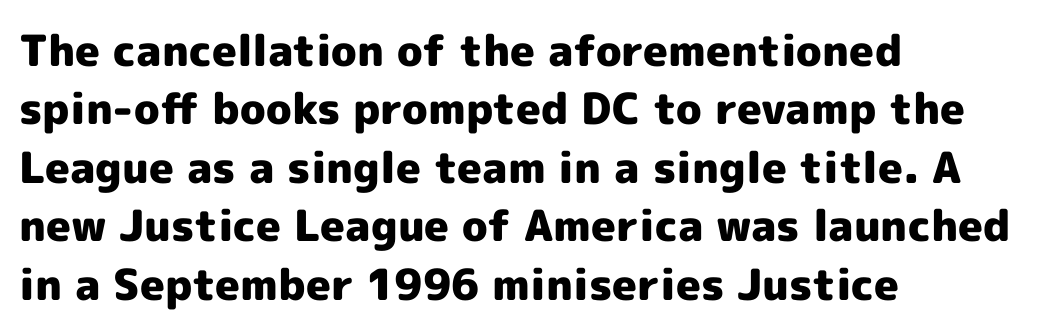
Q: Is the text bold? A: Yes.
Q: Is the text italic (slanted)? A: No, it is upright.
Q: Is the typeface a serif or a sans-serif typeface? A: Sans-serif.
Q: Is the text underlined? A: No.
Q: How is the paragraph aligned? A: Left-aligned.
Q: Is the spacing between letters normal or unusually wide? A: Normal.
Q: Is the spacing between lines tight, normal or loose? A: Normal.
Q: Width (condensed, normal, or wide)? A: Normal.
Q: x-height? A: Medium.
Q: Monospaced? A: No.
